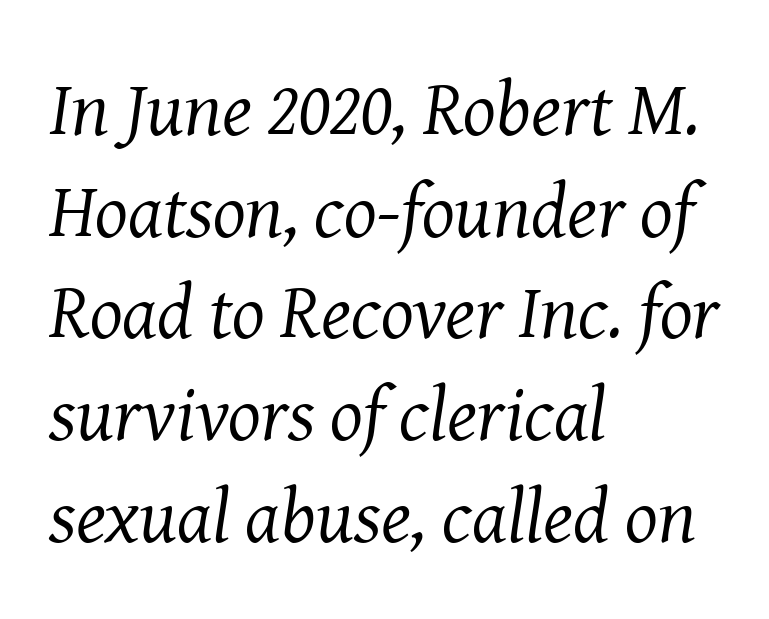
Q: Is the text bold? A: No.
Q: Is the text italic (slanted)? A: Yes, it leans right by about 8 degrees.
Q: Is the typeface a serif or a sans-serif typeface? A: Serif.
Q: Is the text underlined? A: No.
Q: How is the paragraph aligned? A: Left-aligned.
Q: Is the spacing between letters normal or unusually wide? A: Normal.
Q: Is the spacing between lines tight, normal or loose? A: Normal.
Q: Width (condensed, normal, or wide)? A: Normal.
Q: Stroke contrast? A: Medium.
Q: x-height? A: Medium.
Q: Monospaced? A: No.
